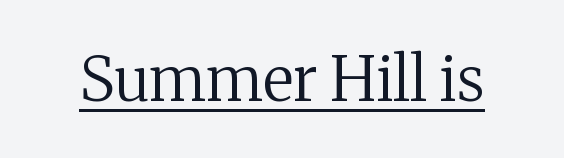
Q: Is the text bold? A: No.
Q: Is the text italic (slanted)? A: No, it is upright.
Q: Is the typeface a serif or a sans-serif typeface? A: Serif.
Q: Is the text underlined? A: Yes.
Q: Is the spacing between letters normal or unusually wide? A: Normal.
Q: Width (condensed, normal, or wide)? A: Normal.
Q: Stroke contrast? A: Medium.
Q: x-height? A: Medium.
Q: Monospaced? A: No.
